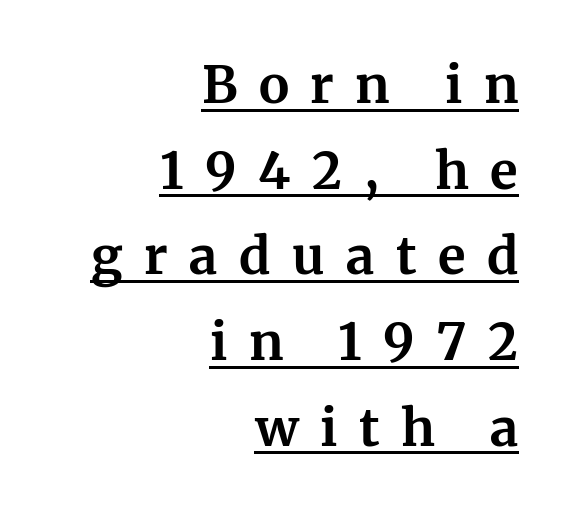
The image shows 51 px bold serif type, upright; set right-aligned, normal line spacing (1.68x), unusually wide letter spacing (+0.42 em), underlined; medium stroke contrast and a medium x-height.
